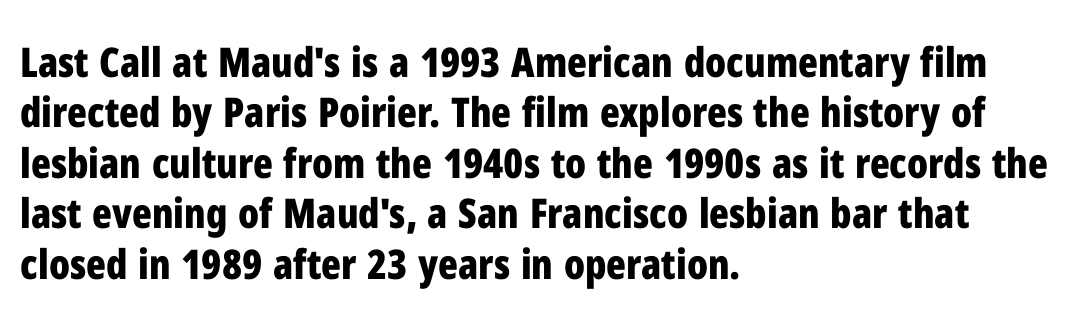
Notice how the stems are strictly vertical — no italics here. The letterforms sit shoulder to shoulder at normal distance. Descender tails drop into unmarked territory. These lines carry a lot of weight — the face is fully bold.
